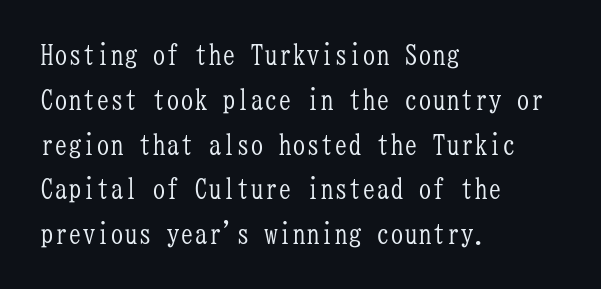
Typeset ragged right — the left edge is the straight one. Do the characters align in a grid? Yes, the font is monospaced. The letters sit at their default tracking, neither squeezed nor spread. Ink coverage per letter is moderate at most. Upright lettering throughout. A typesetter would label this face a serif.
